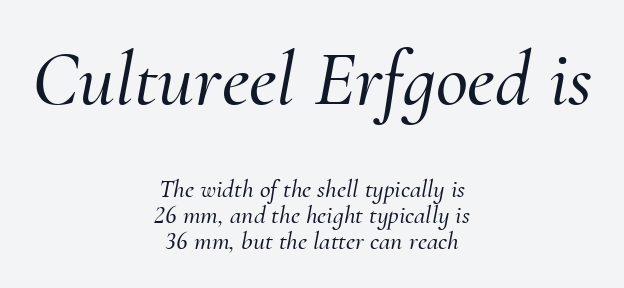
The designer dialed line spacing down below the default. Look at the tracking — it's just the regular setting, nothing added. Short and long lines alike share a common midpoint. Examine the stroke ends and you'll spot serifs.
